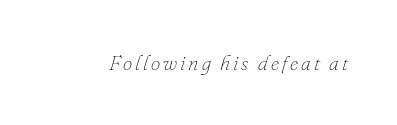
Type without underlining. The font's italic variant was chosen for this text. The strokes carry an ordinary text weight at most.
